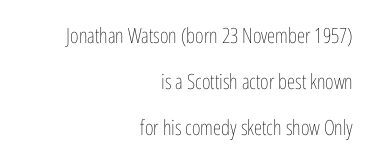
Q: Is the text bold? A: No.
Q: Is the text italic (slanted)? A: No, it is upright.
Q: Is the text underlined? A: No.
Q: How is the paragraph aligned? A: Right-aligned.
Q: Is the spacing between letters normal or unusually wide? A: Normal.
Q: Is the spacing between lines tight, normal or loose? A: Loose.
